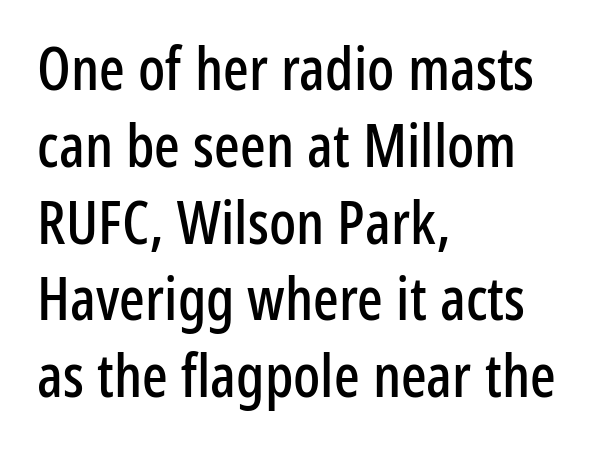
{"serif": "no", "italic": "no", "width": "condensed", "stroke_contrast": "low", "x_height": "medium", "monospaced": "no", "underline": "no", "align": "left", "line_spacing": "normal", "line_spacing_ratio": 1.28, "letter_spacing": "normal", "letter_spacing_em": 0.0, "glyph_px": 60}
